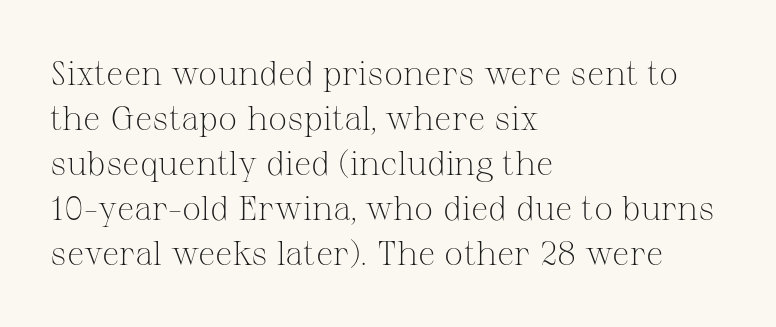
Q: Is the text bold? A: No.
Q: Is the text italic (slanted)? A: No, it is upright.
Q: Is the typeface a serif or a sans-serif typeface? A: Serif.
Q: Is the text underlined? A: No.
Q: How is the paragraph aligned? A: Left-aligned.
Q: Is the spacing between letters normal or unusually wide? A: Normal.
Q: Is the spacing between lines tight, normal or loose? A: Normal.
Q: Width (condensed, normal, or wide)? A: Normal.
Q: Stroke contrast? A: Medium.
Q: x-height? A: Medium.
Q: Monospaced? A: No.
